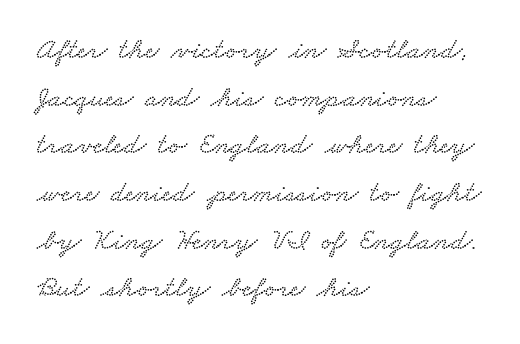
The image shows 30 px wide serif type; set left-aligned, normal line spacing (1.59x), normal letter spacing, not underlined; low stroke contrast and a small x-height.
